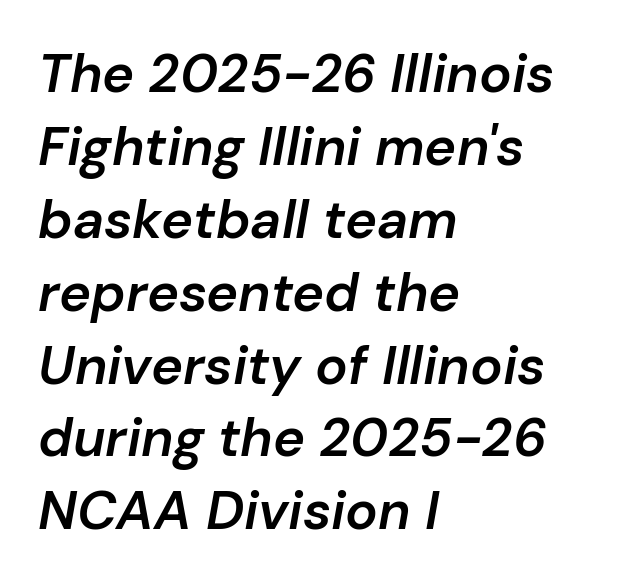
Typographic density is moderately raised because the face is semibold. Rendered with sloped, italic letterforms. Evenly set lines give the paragraph a standard silhouette. Nobody touched the tracking dial on this one. The rendering uses natural spacing where letterforms have individual widths.
